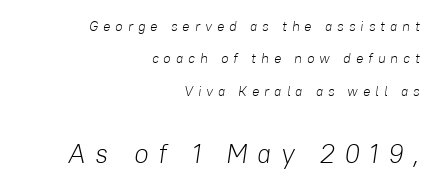
The gaps between neighbouring characters are conspicuously large. This reads as an unemphasized weight, regular at the heaviest. Of the two passages, the one underneath uses the larger point size. Observe the lean: these are italic letterforms.
